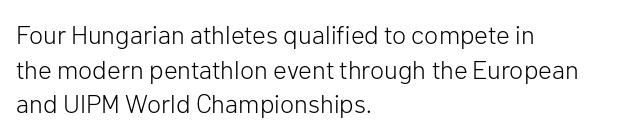
{"italic": "no", "bold": "no", "underline": "no", "align": "left", "line_spacing": "normal", "line_spacing_ratio": 1.33, "letter_spacing": "normal", "letter_spacing_em": 0.0, "glyph_px": 26}
